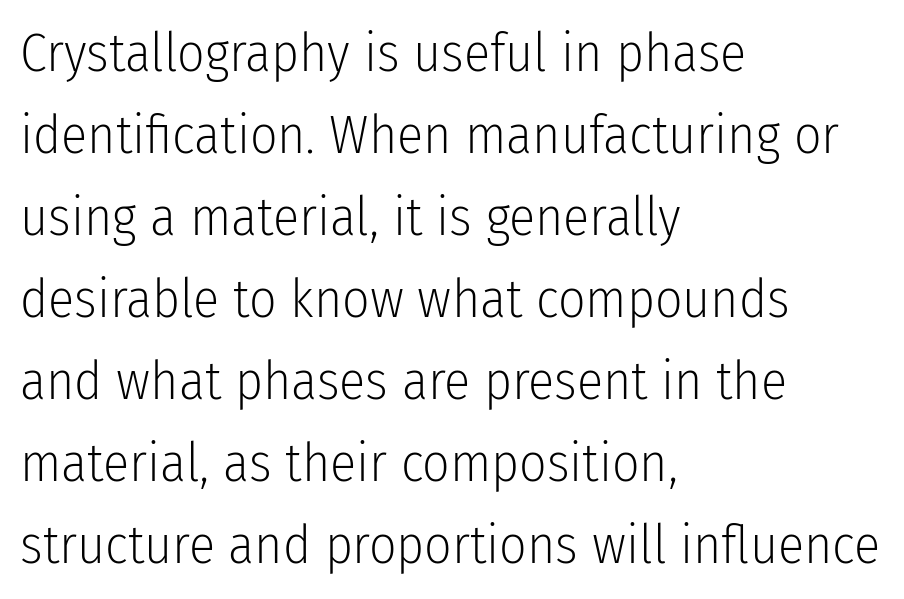
The image shows 54 px light, condensed sans-serif type, upright; set left-aligned, normal line spacing (1.52x), normal letter spacing, not underlined; low stroke contrast and a medium x-height.
